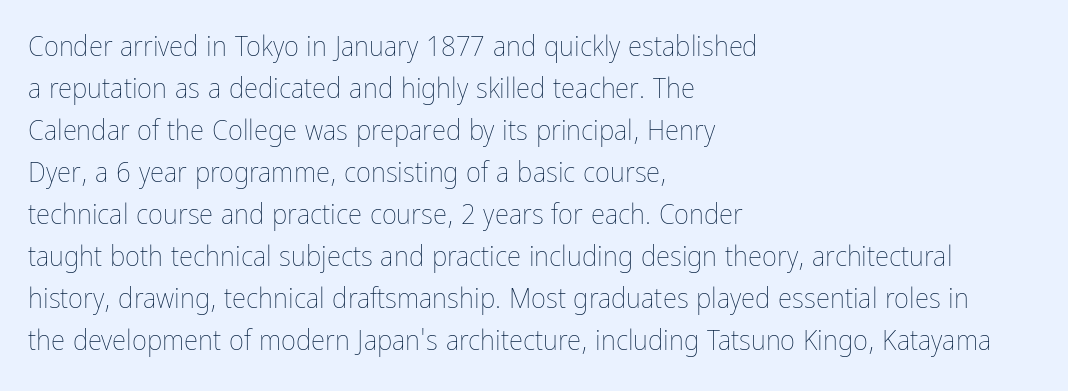
The image shows 29 px thin, condensed type, upright; set left-aligned, normal line spacing (1.45x), normal letter spacing, not underlined; low stroke contrast and a medium x-height.
